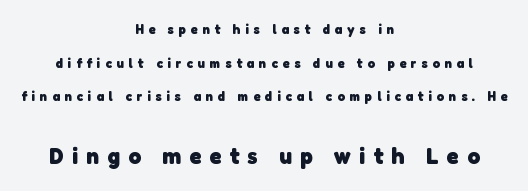
The image shows 24 px bold type; set centered, loose line spacing (2.41x), unusually wide letter spacing (+0.34 em), not underlined; the second (bottom) block is 1.71x larger.
